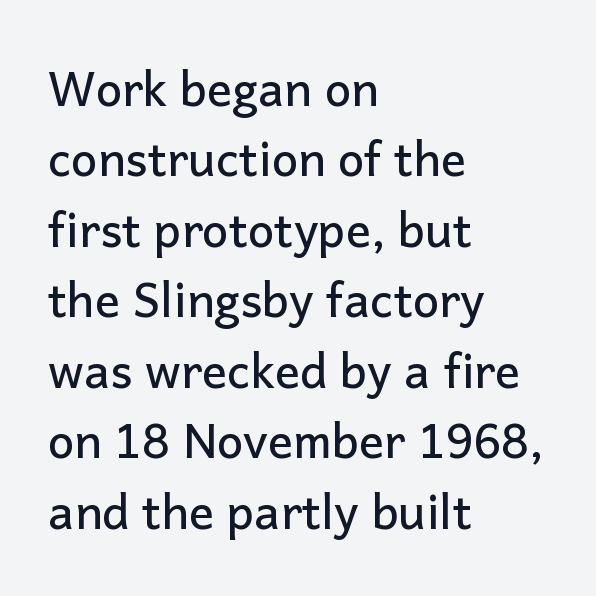
The glyphs in this specimen are sans serif. This sample has the flowing, uneven cadence of proportional lettering. Unmarked baselines from the first word to the last. A typesetter would call this leading conventional body-copy spacing. The text block is weighted toward the left margin, trailing off unevenly rightward.
